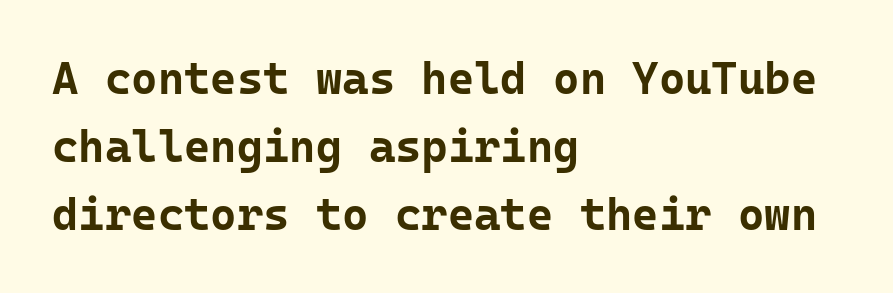
Ordinary non-slanted type is in use. Which margin do the lines hug? The left one — the right edge is uneven. Nothing sits at the stroke ends, so this counts as sans-serif. The glyphs have the mass of a bold cut.
